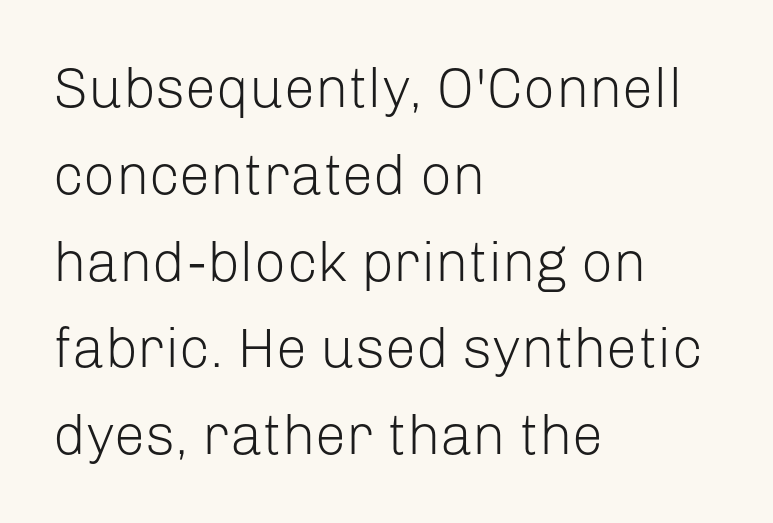
The image shows 56 px light sans-serif type, upright; set left-aligned, normal line spacing (1.55x), normal letter spacing, not underlined; low stroke contrast and a medium x-height.
